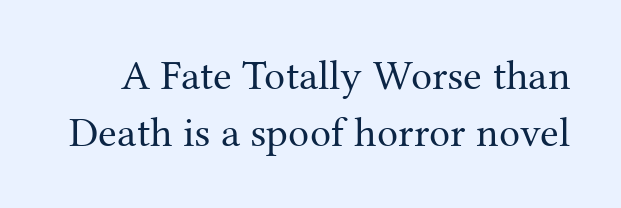
The image shows 42 px regular-weight serif type, upright; set normal line spacing (1.35x), normal letter spacing, not underlined; medium stroke contrast and a medium x-height.
